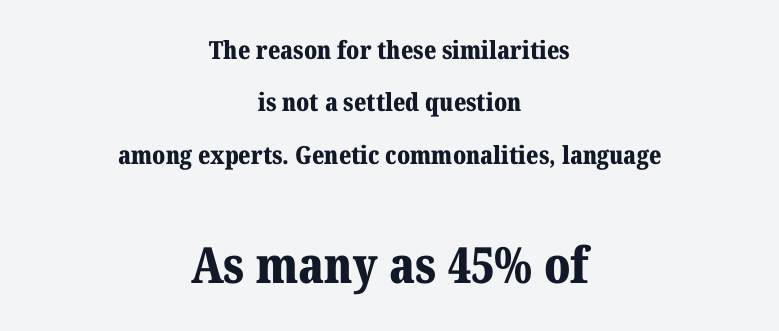
{"serif": "yes", "italic": "no", "bold": "yes", "weight": "bold", "width": "normal", "stroke_contrast": "medium", "x_height": "medium", "monospaced": "no", "underline": "no", "align": "center", "line_spacing": "loose", "line_spacing_ratio": 2.1, "letter_spacing": "normal", "letter_spacing_em": 0.0, "larger_block": "second", "size_ratio": 2.0, "glyph_px": 50}
